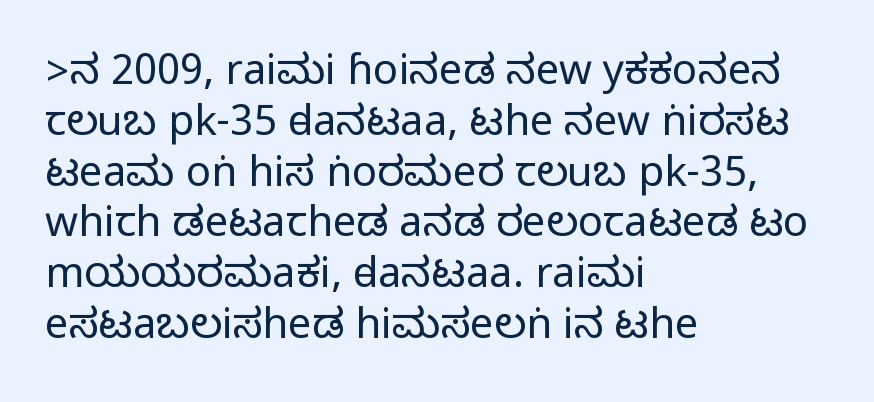
Serifs: no, the terminals of the letterforms are clean. Letter spacing: default. Is this a fixed-width face? No — the glyphs have proportional, varying widths. The setting favours the left margin, as ordinary paragraphs usually do. Decoration check: the copy has no underline.
